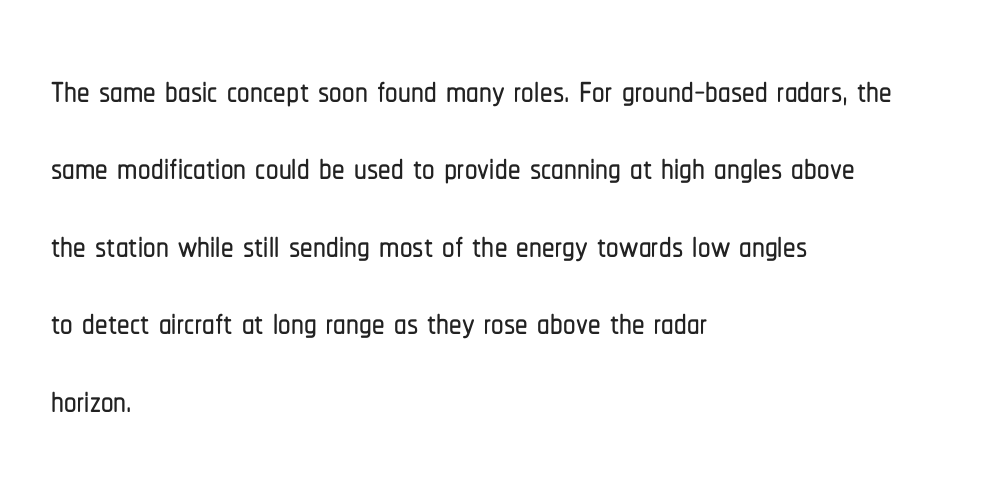
Q: Is the text italic (slanted)? A: No, it is upright.
Q: Is the typeface a serif or a sans-serif typeface? A: Sans-serif.
Q: Is the text underlined? A: No.
Q: How is the paragraph aligned? A: Left-aligned.
Q: Is the spacing between letters normal or unusually wide? A: Normal.
Q: Is the spacing between lines tight, normal or loose? A: Normal.
Q: Width (condensed, normal, or wide)? A: Condensed.
Q: Stroke contrast? A: Low.
Q: x-height? A: Medium.
Q: Monospaced? A: No.
